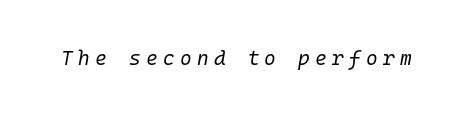
Q: Is the text bold? A: No.
Q: Is the text italic (slanted)? A: Yes, it leans right by about 10 degrees.
Q: Is the text underlined? A: No.
Q: Is the spacing between letters normal or unusually wide? A: Unusually wide.
